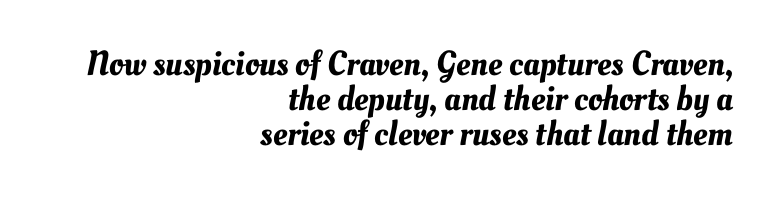
The image shows 35 px text type; set right-aligned, tight line spacing (1.0x), normal letter spacing, not underlined; medium stroke contrast and a small x-height.
